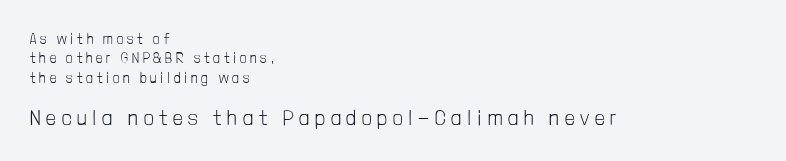
{"italic": "no", "bold": "no", "underline": "no", "align": "left", "line_spacing": "normal", "line_spacing_ratio": 1.39, "letter_spacing": "wide", "letter_spacing_em": 0.28, "larger_block": "second", "size_ratio": 1.5, "glyph_px": 21}
